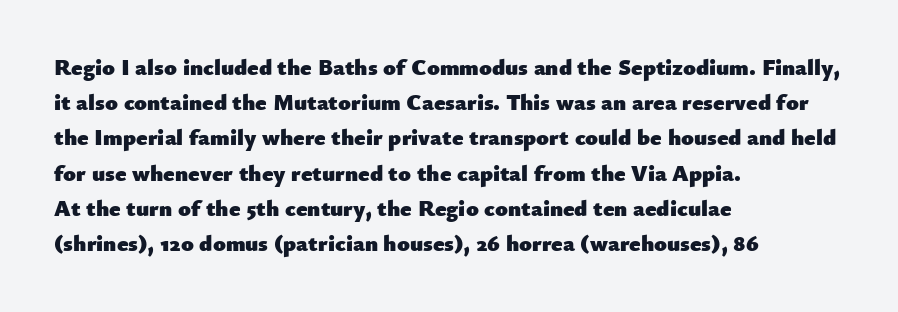
Each new line begins a customary step beneath the previous one. This rendering leaves character spacing at its baseline value. The lettering stays uniformly vertical, giving the passage a roman look. This rendering features lettering with no underline. A student would call this left alignment; a typographer would say flush left, rag right. Is the type bold? Yes — the strokes are clearly thick and heavy.
